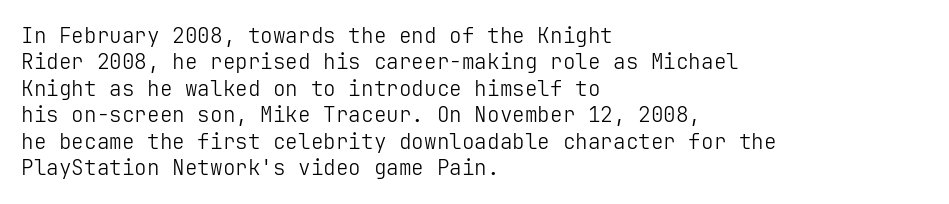
The image shows 21 px text type, upright; set left-aligned, normal line spacing (1.26x), normal letter spacing, not underlined.
